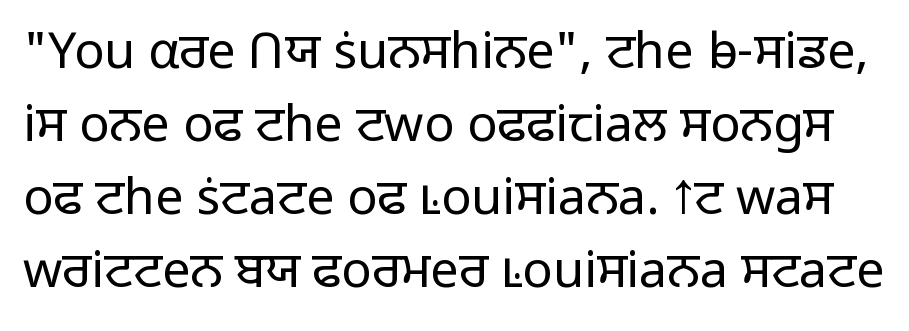
Compared with a typical body face, this is equally light or lighter still. You could not count columns in this text — the font is proportionally spaced. Serifs: no, the terminals of the letterforms are clean. Bare-footed words on every line. Look at the tracking — it's just the regular setting, nothing added.
